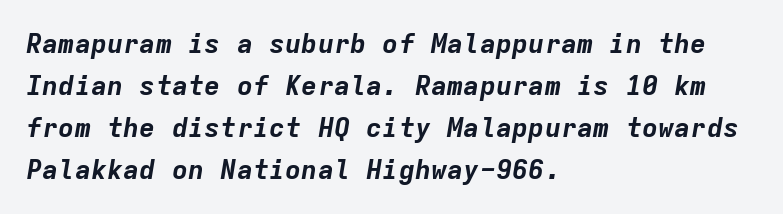
Chunky letters — that's bold for sure. Observe the lean: these are italic letterforms. Honestly, there is no underline to notice here at all. Students, observe: this is what conventionally led text looks like. How are the letters spaced? Ordinarily, with no added tracking.
